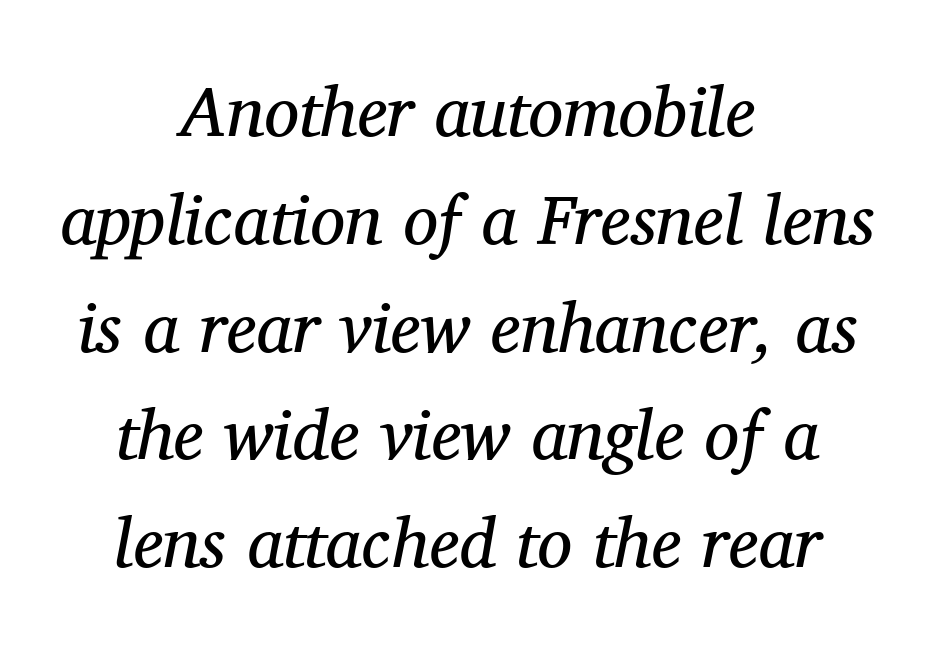
{"serif": "yes", "italic": "yes", "lean": "right", "slant_degrees": 11, "bold": "no", "weight": "regular", "width": "normal", "stroke_contrast": "medium", "x_height": "medium", "monospaced": "no", "underline": "no", "align": "center", "line_spacing": "normal", "line_spacing_ratio": 1.54, "letter_spacing": "normal", "letter_spacing_em": 0.0, "glyph_px": 70}
